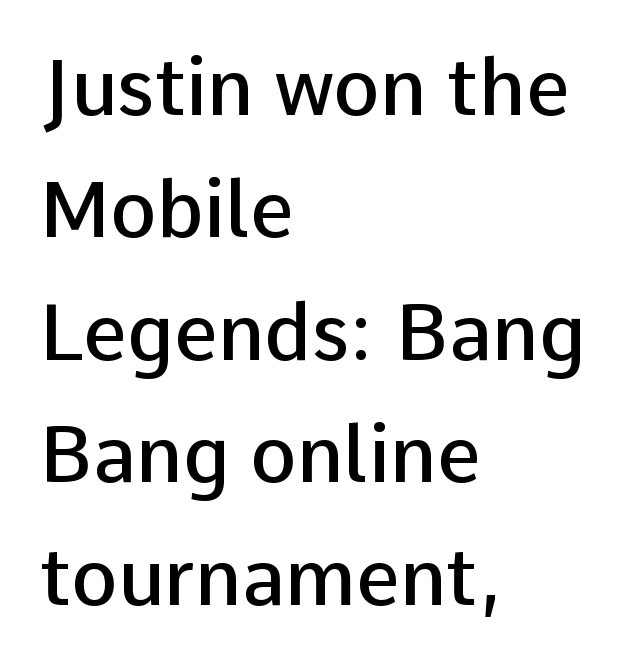
The image shows 78 px semibold sans-serif type, upright; set left-aligned, normal line spacing (1.57x), normal letter spacing, not underlined; low stroke contrast and a medium x-height.
